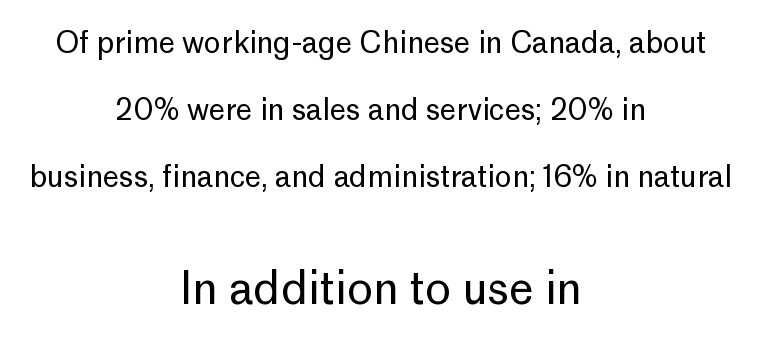
{"serif": "no", "italic": "no", "bold": "no", "weight": "regular", "width": "normal", "stroke_contrast": "low", "x_height": "medium", "monospaced": "no", "underline": "no", "align": "center", "line_spacing": "loose", "line_spacing_ratio": 2.31, "letter_spacing": "normal", "letter_spacing_em": 0.0, "larger_block": "second", "size_ratio": 1.52, "glyph_px": 44}
